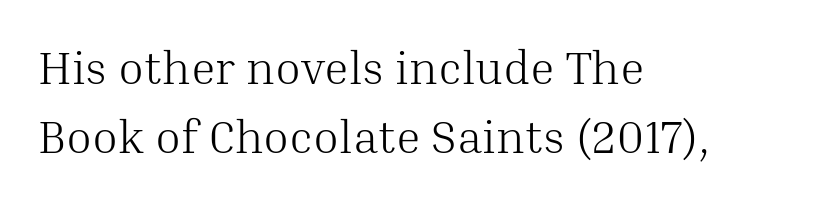
Q: Is the text bold? A: No.
Q: Is the text italic (slanted)? A: No, it is upright.
Q: Is the typeface a serif or a sans-serif typeface? A: Serif.
Q: Is the text underlined? A: No.
Q: How is the paragraph aligned? A: Left-aligned.
Q: Is the spacing between letters normal or unusually wide? A: Normal.
Q: Is the spacing between lines tight, normal or loose? A: Normal.
Q: Width (condensed, normal, or wide)? A: Normal.
Q: Stroke contrast? A: Medium.
Q: x-height? A: Medium.
Q: Monospaced? A: No.
